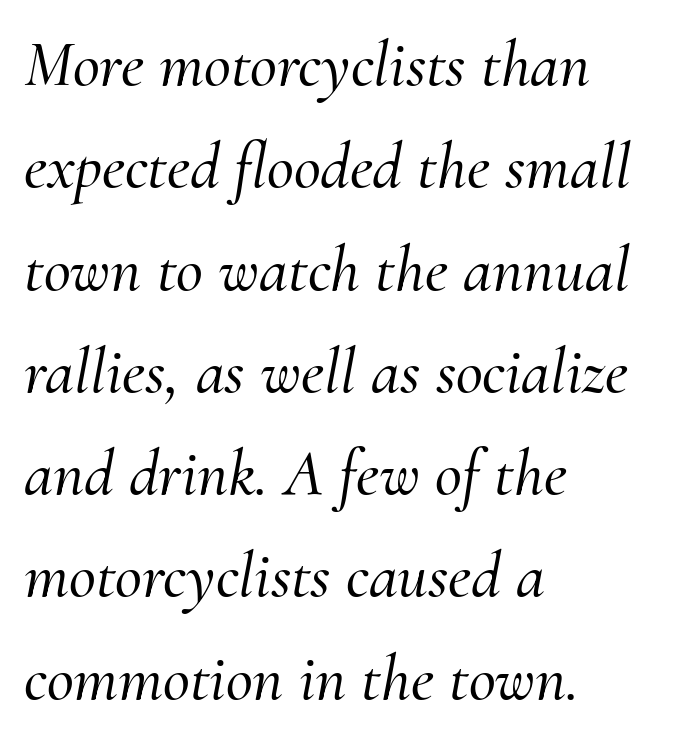
The image shows 66 px serif type, italic (leaning right); set left-aligned, normal line spacing (1.55x), normal letter spacing, not underlined; medium stroke contrast and a small x-height.
